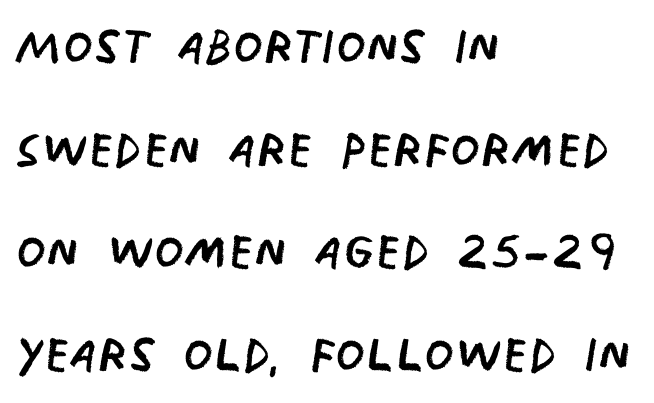
Each new line begins a customary step beneath the previous one. The face used here is rendered with its standard letterfit. Is this a fixed-width face? No — the glyphs have proportional, varying widths. Line beginnings align vertically; line endings do not.
